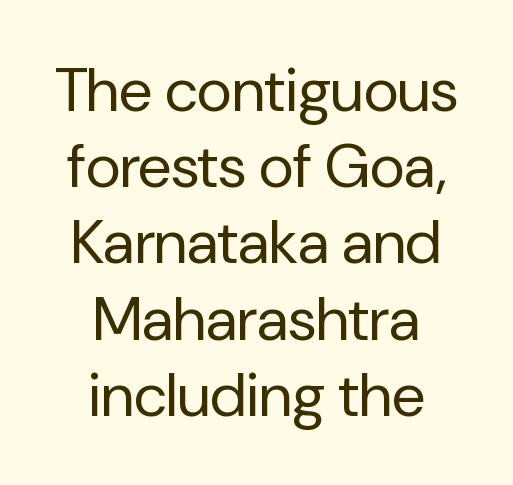
Serif or sans? Sans — the stroke terminals are bare. The text block is weighted toward neither margin, spreading evenly from the middle. Each letter keeps its own natural width here, so spacing adapts to shape. No chunkiness to these letters — they're not bold.
